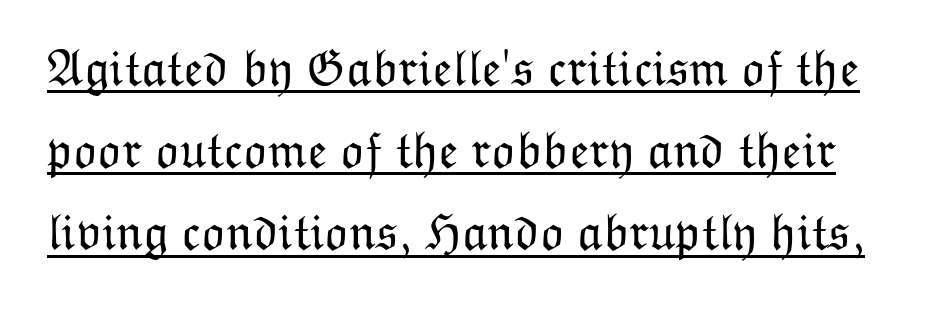
The image shows 51 px light type, upright; set normal line spacing (1.61x), normal letter spacing, underlined; low stroke contrast and a medium x-height.
